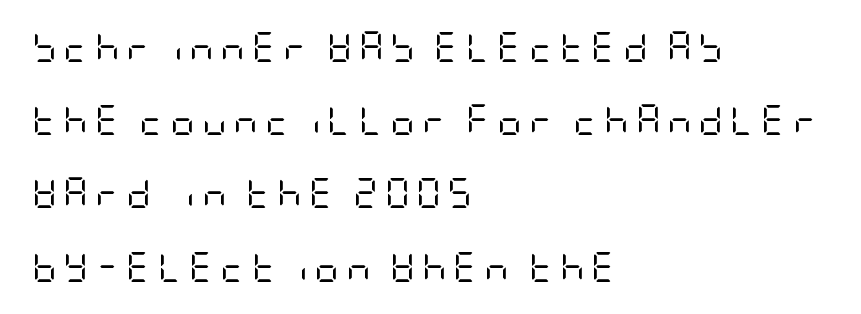
{"serif": "no", "italic": "no", "bold": "no", "weight": "regular", "width": "condensed", "stroke_contrast": "low", "x_height": "large", "underline": "no", "align": "left", "line_spacing": "loose", "line_spacing_ratio": 2.44, "letter_spacing": "wide", "letter_spacing_em": 0.23, "glyph_px": 30}
